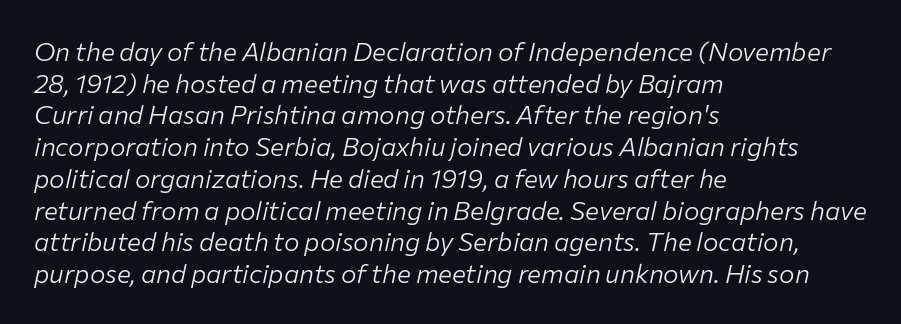
No letter is thick-stroked: the sample isn't bold. The passage shown has conventional tracking throughout. Check under the words: just untouched page. Style check: oblique. One-word summary of the alignment: left.
